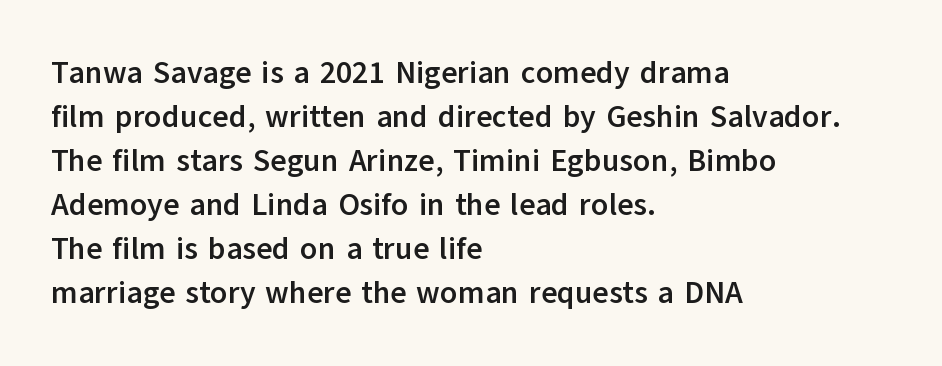
Bare-footed words on every line. A student would call this left alignment; a typographer would say flush left, rag right. Do the characters align in a grid? No, the font is proportional. A typesetter would label this face a sans.
